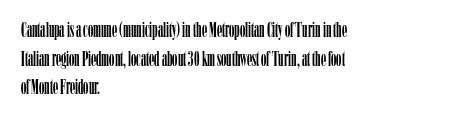
{"italic": "no", "underline": "no", "align": "left", "line_spacing": "normal", "line_spacing_ratio": 1.36, "letter_spacing": "normal", "letter_spacing_em": 0.0, "glyph_px": 21}
